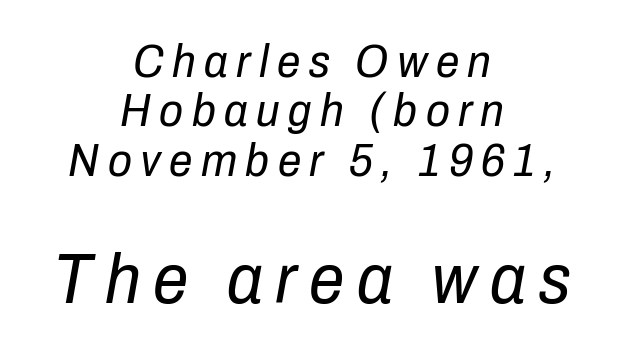
{"italic": "yes", "lean": "right", "slant_degrees": 10, "bold": "no", "weight": "regular", "width": "condensed", "stroke_contrast": "low", "x_height": "medium", "monospaced": "no", "underline": "no", "align": "center", "line_spacing": "tight", "line_spacing_ratio": 1.05, "larger_block": "second", "size_ratio": 1.51, "glyph_px": 71}
